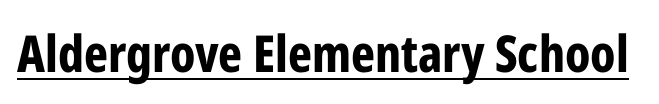
{"serif": "no", "italic": "no", "bold": "yes", "weight": "bold", "width": "condensed", "stroke_contrast": "low", "x_height": "medium", "monospaced": "no", "underline": "yes", "letter_spacing": "normal", "letter_spacing_em": 0.0, "glyph_px": 51}
